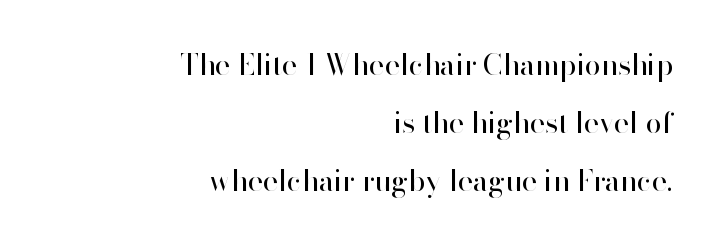
{"serif": "no", "italic": "no", "bold": "no", "weight": "regular", "width": "normal", "stroke_contrast": "high", "x_height": "small", "monospaced": "no", "underline": "no", "align": "right", "line_spacing": "loose", "line_spacing_ratio": 2.0, "letter_spacing": "normal", "letter_spacing_em": 0.0, "glyph_px": 29}
